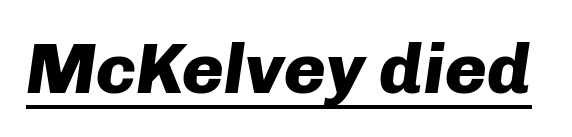
{"italic": "yes", "lean": "right", "slant_degrees": 8, "bold": "yes", "weight": "heavy", "width": "normal", "stroke_contrast": "low", "x_height": "medium", "monospaced": "no", "underline": "yes", "letter_spacing": "normal", "letter_spacing_em": 0.0, "glyph_px": 71}
